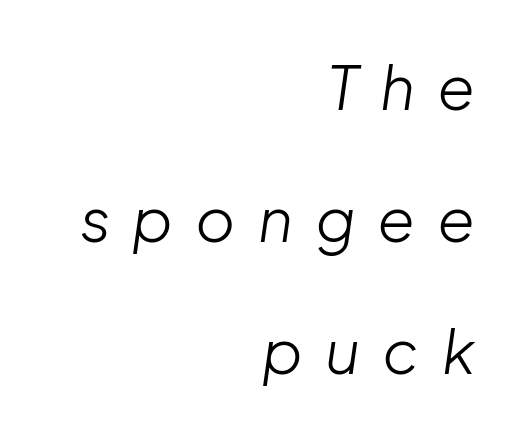
The image shows 61 px light type, italic (leaning right); set right-aligned, loose line spacing (2.16x), unusually wide letter spacing (+0.36 em), not underlined; low stroke contrast and a medium x-height.
